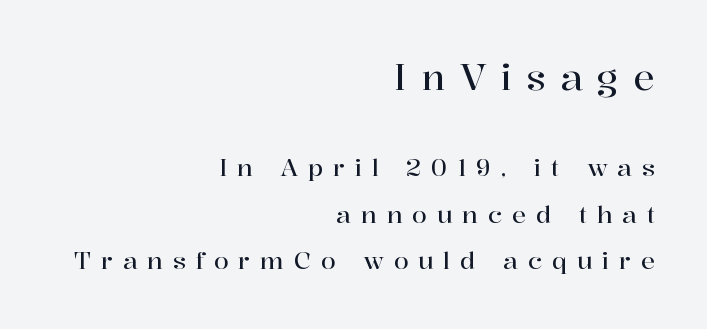
The image shows 36 px serif type, upright; set right-aligned, loose line spacing (1.93x), unusually wide letter spacing (+0.4 em), not underlined; the first (top) block is 1.5x larger; high stroke contrast and a medium x-height.
